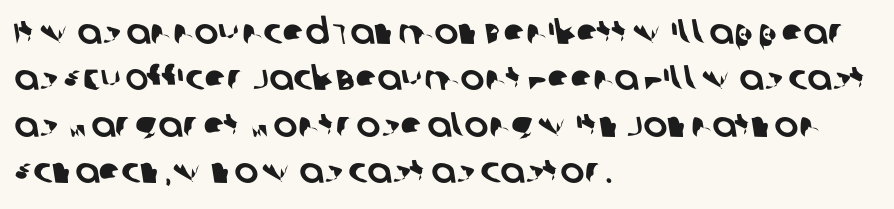
The image shows 36 px sans-serif type; set left-aligned, normal line spacing (1.29x), normal letter spacing, not underlined; low stroke contrast and a large x-height.
